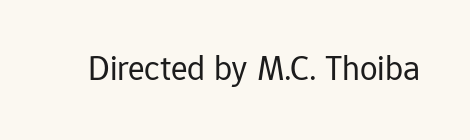
The image shows 35 px regular-weight sans-serif type, upright; set normal letter spacing, not underlined; low stroke contrast and a medium x-height.
